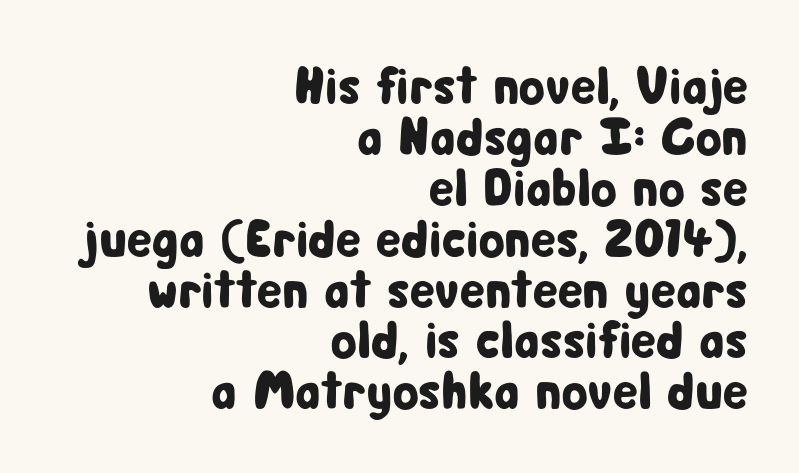
The image shows 53 px condensed sans-serif type, upright; set right-aligned, tight line spacing (0.96x), normal letter spacing, not underlined; low stroke contrast and a medium x-height.
